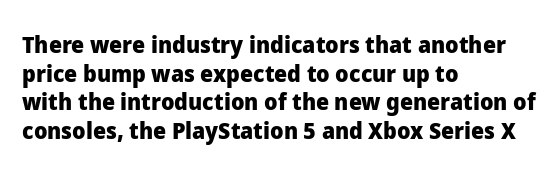
Q: Is the text bold? A: Yes.
Q: Is the text italic (slanted)? A: No, it is upright.
Q: Is the text underlined? A: No.
Q: How is the paragraph aligned? A: Left-aligned.
Q: Is the spacing between letters normal or unusually wide? A: Normal.
Q: Is the spacing between lines tight, normal or loose? A: Normal.
